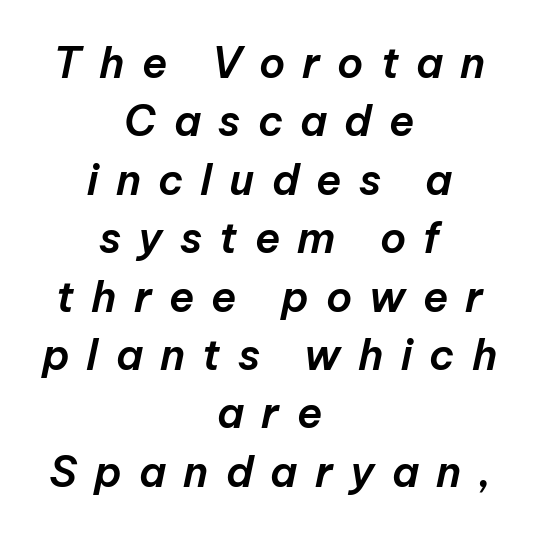
Letters rest on an invisible, unmarked baseline. Regarding leading, the lines here are spaced in the standard way. A typesetter would call this proportional, since set widths differ per character. The lettering tilts uniformly, giving the passage an italic look. How are the letters spaced? Widely, with obvious added tracking. The typesetter chose a symmetrical, centered arrangement here.
